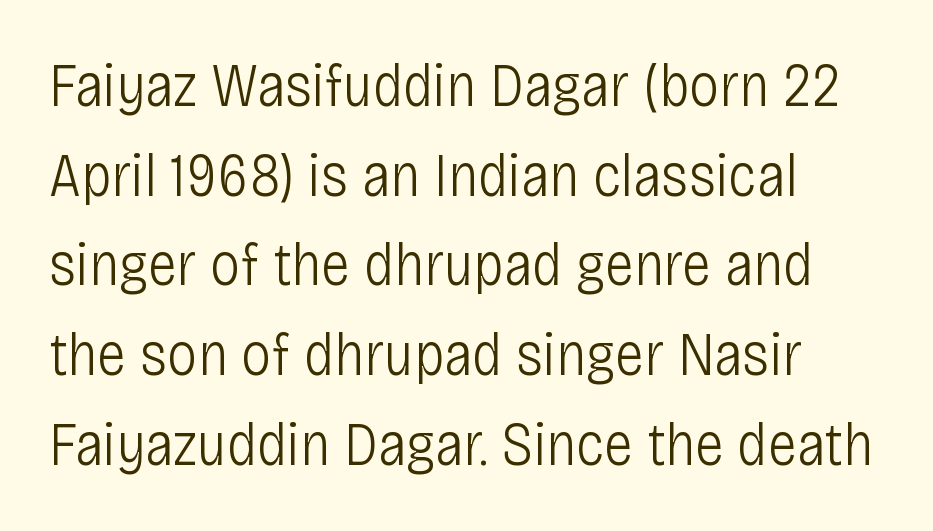
Q: Is the text bold? A: No.
Q: Is the text italic (slanted)? A: No, it is upright.
Q: Is the typeface a serif or a sans-serif typeface? A: Sans-serif.
Q: Is the text underlined? A: No.
Q: How is the paragraph aligned? A: Left-aligned.
Q: Is the spacing between letters normal or unusually wide? A: Normal.
Q: Is the spacing between lines tight, normal or loose? A: Normal.
Q: Width (condensed, normal, or wide)? A: Condensed.
Q: Stroke contrast? A: Low.
Q: x-height? A: Large.
Q: Monospaced? A: No.
